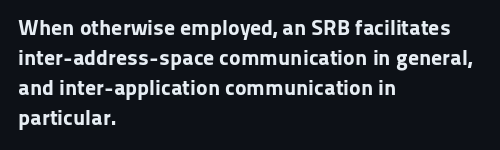
{"italic": "no", "bold": "yes", "underline": "no", "align": "left", "line_spacing": "normal", "line_spacing_ratio": 1.37, "letter_spacing": "normal", "letter_spacing_em": 0.0, "glyph_px": 22}
